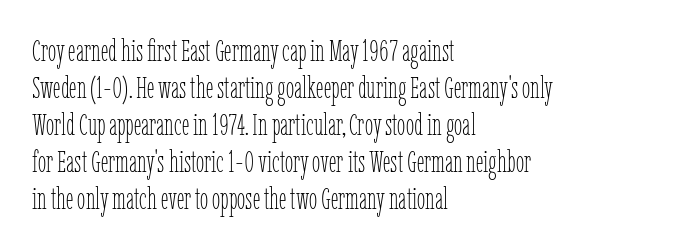
The image shows 30 px thin, condensed type, upright; set left-aligned, line spacing 1.23x, normal letter spacing, not underlined; low stroke contrast and a medium x-height.
